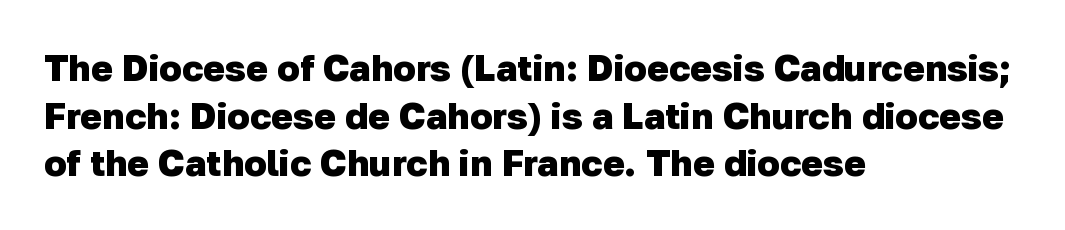
Q: Is the text bold? A: Yes.
Q: Is the typeface a serif or a sans-serif typeface? A: Sans-serif.
Q: Is the text underlined? A: No.
Q: How is the paragraph aligned? A: Left-aligned.
Q: Is the spacing between letters normal or unusually wide? A: Normal.
Q: Is the spacing between lines tight, normal or loose? A: Normal.
Q: Width (condensed, normal, or wide)? A: Normal.
Q: Stroke contrast? A: Low.
Q: x-height? A: Medium.
Q: Monospaced? A: No.
